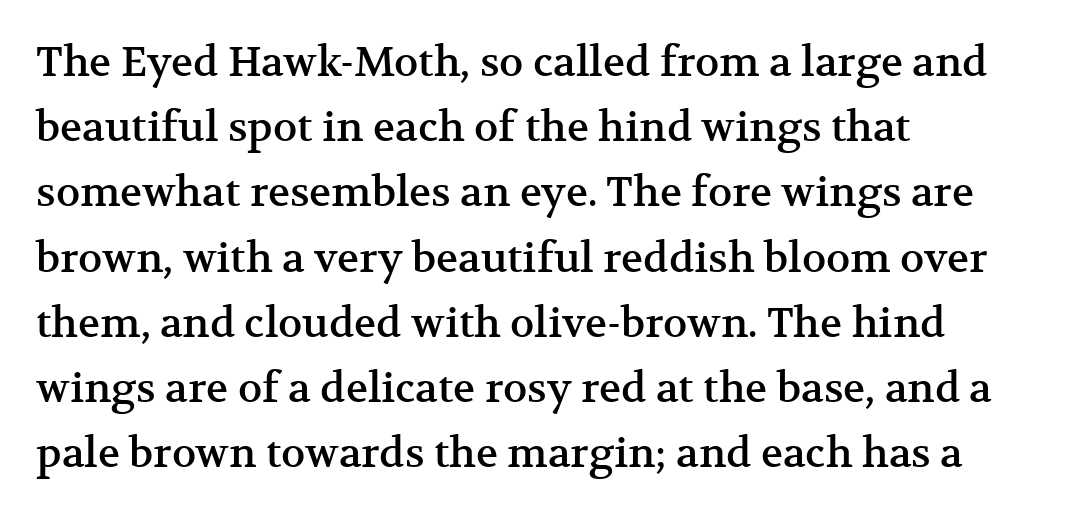
Q: Is the text italic (slanted)? A: No, it is upright.
Q: Is the typeface a serif or a sans-serif typeface? A: Serif.
Q: Is the text underlined? A: No.
Q: How is the paragraph aligned? A: Left-aligned.
Q: Is the spacing between letters normal or unusually wide? A: Normal.
Q: Is the spacing between lines tight, normal or loose? A: Normal.
Q: Width (condensed, normal, or wide)? A: Normal.
Q: Stroke contrast? A: Medium.
Q: x-height? A: Medium.
Q: Monospaced? A: No.
